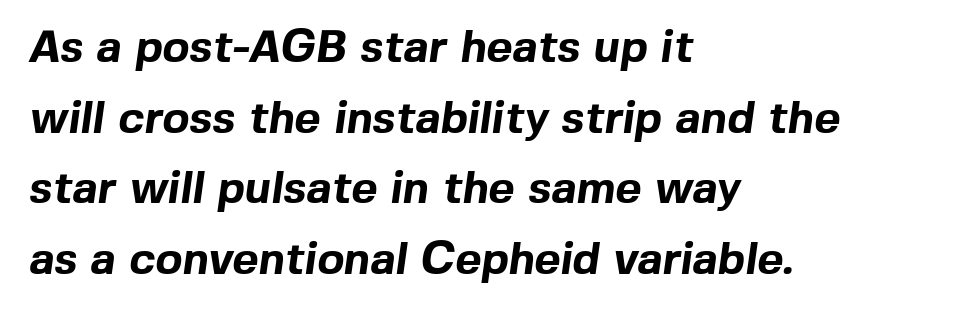
Is the type bold? Yes — the strokes are clearly thick and heavy. This rendering features lettering with no underline. The paragraph shown leans on its left margin. Note the varied advance widths — an 'i' is clearly narrower than an 'm'. In terms of letterform style, serifs are entirely absent. Each word holds together tightly as a unit, with standard inter-letter gaps.
